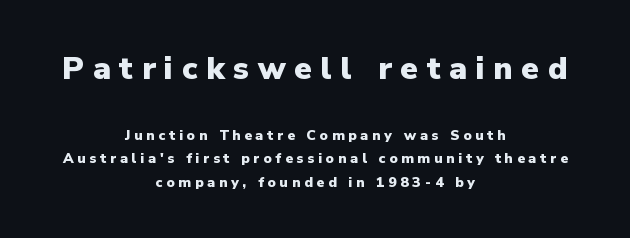
Q: Is the text bold? A: Yes.
Q: Is the text italic (slanted)? A: No, it is upright.
Q: Is the typeface a serif or a sans-serif typeface? A: Sans-serif.
Q: Is the text underlined? A: No.
Q: How is the paragraph aligned? A: Centered.
Q: Is the spacing between letters normal or unusually wide? A: Unusually wide.
Q: Is the spacing between lines tight, normal or loose? A: Normal.
Q: Which block of text is set in a larger size, the first (top) or the second (bottom)? A: The first (top) one.
Q: Width (condensed, normal, or wide)? A: Normal.
Q: Stroke contrast? A: Low.
Q: x-height? A: Medium.
Q: Monospaced? A: No.
